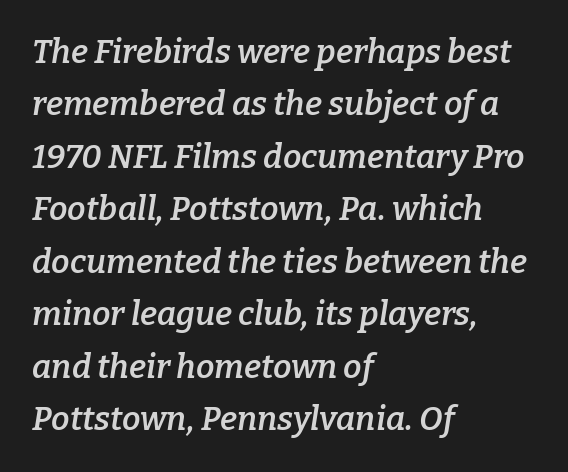
The font family rendered here belongs to the serif group. Semibold letterforms, between regular and bold. Tracking value appears to be zero — textbook default spacing. Think of a printed novel: that variable character pitch is what you see here. The designer left line spacing at the default. Each row of text sits above clean, open space.
